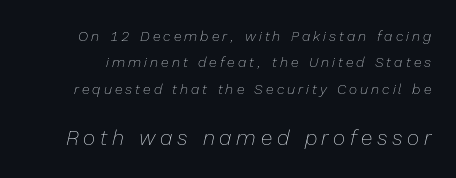
Letters have the restrained weight of plain body copy at most. The foot of each line stays bare and open. The letters in the lower block stand taller than those in the block above. Loose tracking; the words dissolve into strings of separated letters.
